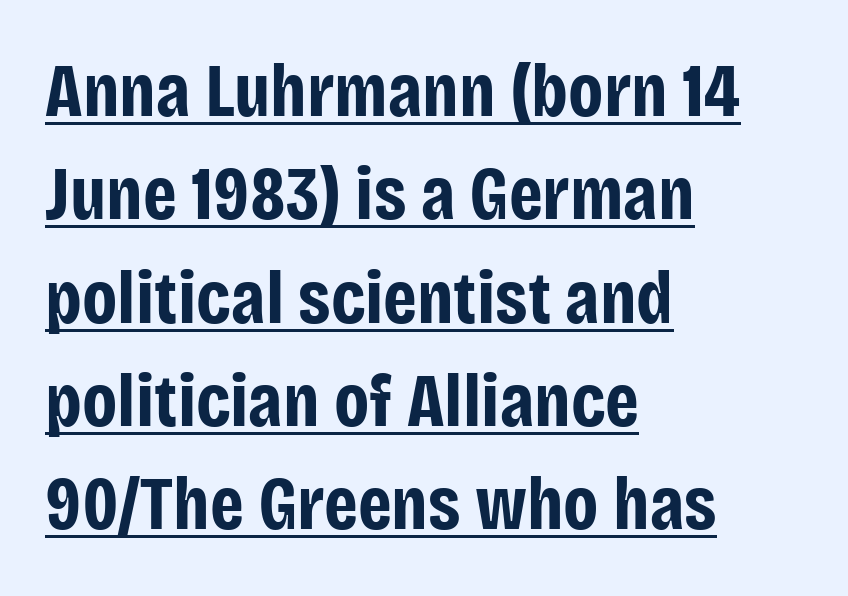
{"serif": "no", "italic": "no", "bold": "yes", "weight": "bold", "width": "condensed", "stroke_contrast": "low", "x_height": "large", "monospaced": "no", "underline": "yes", "align": "left", "line_spacing": "normal", "line_spacing_ratio": 1.36, "letter_spacing": "normal", "letter_spacing_em": 0.0, "glyph_px": 76}
